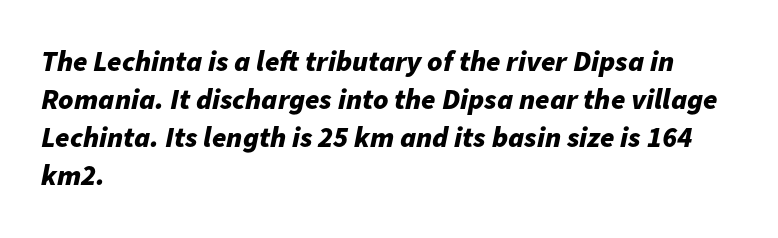
The image shows 29 px bold type, italic (leaning right); set left-aligned, normal line spacing (1.31x), normal letter spacing, not underlined; low stroke contrast and a medium x-height.
